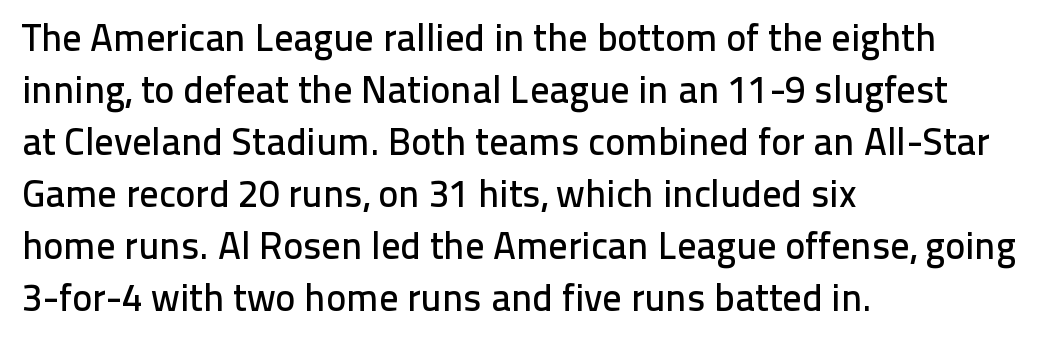
These lines sit exactly where default settings would place them. No feet cap the strokes, marking this as sans-serif type. Is there any slant? The stems are plumb. Think of a printed novel: that variable character pitch is what you see here. Students, note that the glyphs here touch the page at normal intervals. All the whitespace from short lines collects on the right.
